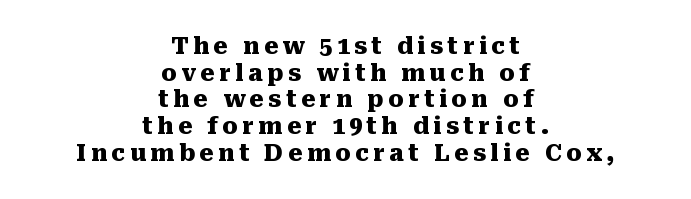
{"italic": "no", "bold": "yes", "underline": "no", "align": "center", "line_spacing_ratio": 1.16, "glyph_px": 23}
